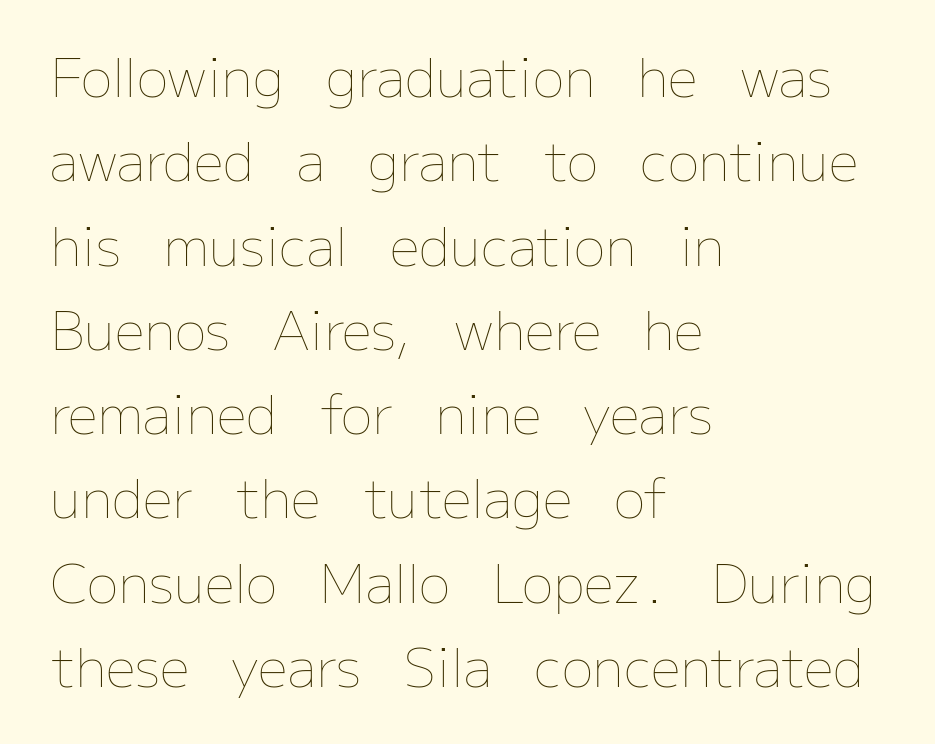
Q: Is the text bold? A: No.
Q: Is the text italic (slanted)? A: No, it is upright.
Q: Is the text underlined? A: No.
Q: How is the paragraph aligned? A: Left-aligned.
Q: Is the spacing between letters normal or unusually wide? A: Normal.
Q: Is the spacing between lines tight, normal or loose? A: Normal.
Q: Width (condensed, normal, or wide)? A: Normal.
Q: Stroke contrast? A: Low.
Q: x-height? A: Medium.
Q: Monospaced? A: No.
